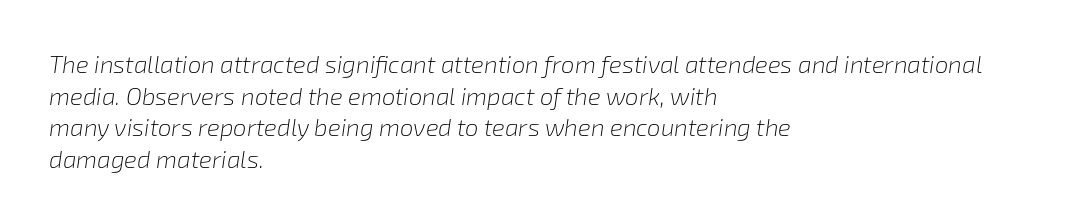
The image shows 24 px text type, italic (leaning right); set left-aligned, normal line spacing (1.32x), normal letter spacing, not underlined.
